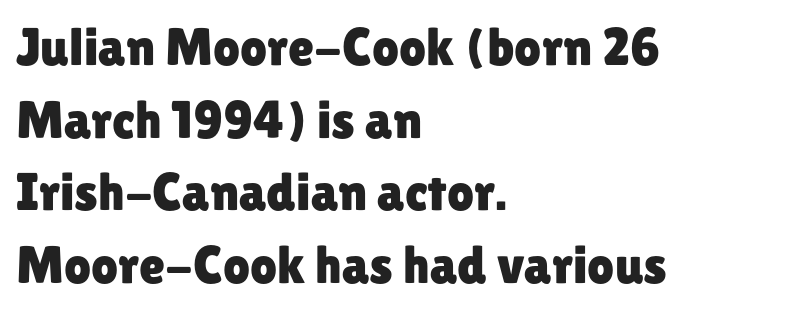
Q: Is the text italic (slanted)? A: No, it is upright.
Q: Is the typeface a serif or a sans-serif typeface? A: Sans-serif.
Q: Is the text underlined? A: No.
Q: How is the paragraph aligned? A: Left-aligned.
Q: Is the spacing between letters normal or unusually wide? A: Normal.
Q: Is the spacing between lines tight, normal or loose? A: Normal.
Q: Width (condensed, normal, or wide)? A: Normal.
Q: Stroke contrast? A: Low.
Q: x-height? A: Medium.
Q: Monospaced? A: No.
